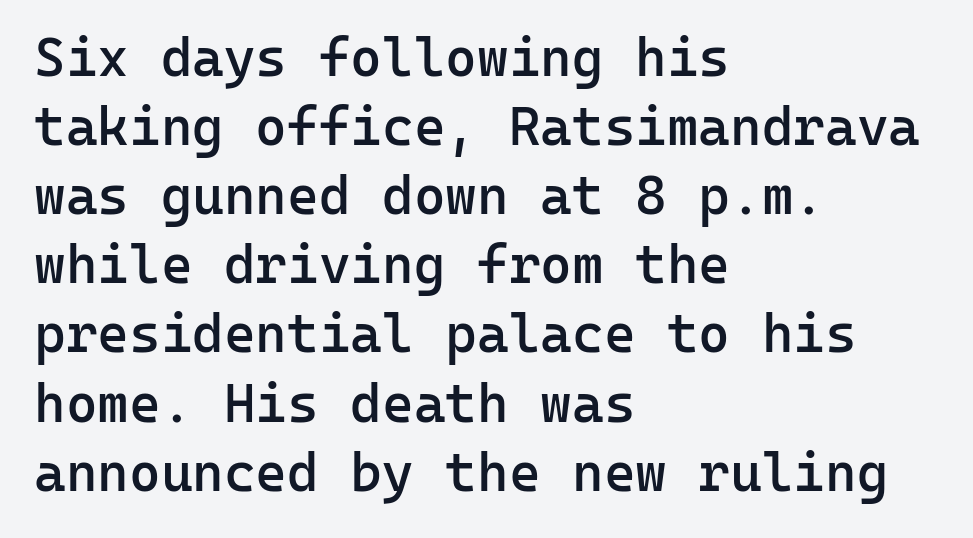
Q: Is the text bold? A: Semi-bold.
Q: Is the text italic (slanted)? A: No, it is upright.
Q: Is the typeface a serif or a sans-serif typeface? A: Sans-serif.
Q: Is the text underlined? A: No.
Q: How is the paragraph aligned? A: Left-aligned.
Q: Is the spacing between letters normal or unusually wide? A: Normal.
Q: Is the spacing between lines tight, normal or loose? A: Normal.
Q: Width (condensed, normal, or wide)? A: Normal.
Q: Stroke contrast? A: Low.
Q: x-height? A: Medium.
Q: Monospaced? A: Yes.
